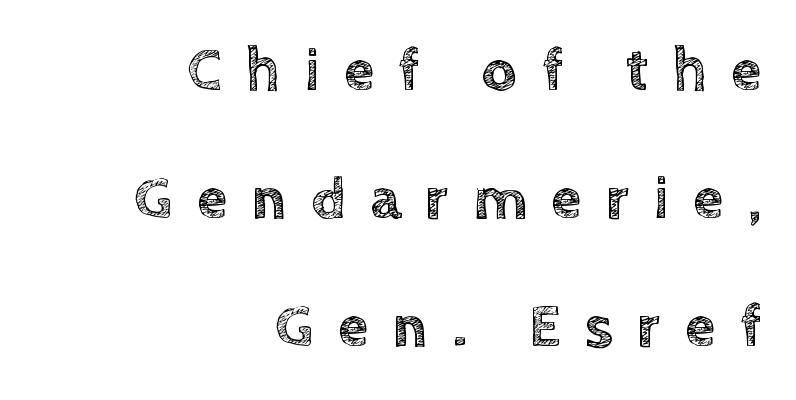
The image shows 61 px text type, upright; set right-aligned, loose line spacing (2.1x), unusually wide letter spacing (+0.4 em), not underlined; a large x-height.
